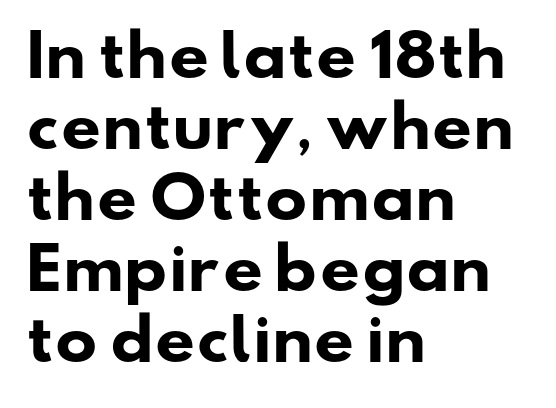
Q: Is the text bold? A: Yes.
Q: Is the typeface a serif or a sans-serif typeface? A: Sans-serif.
Q: Is the text underlined? A: No.
Q: How is the paragraph aligned? A: Left-aligned.
Q: Is the spacing between letters normal or unusually wide? A: Normal.
Q: Is the spacing between lines tight, normal or loose? A: Normal.
Q: Width (condensed, normal, or wide)? A: Wide.
Q: Stroke contrast? A: Low.
Q: x-height? A: Small.
Q: Monospaced? A: No.
